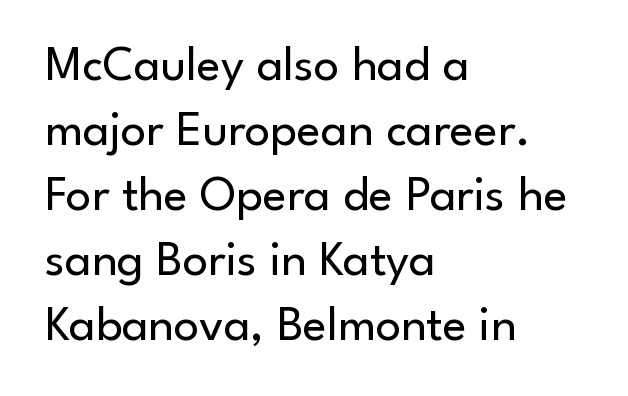
The image shows 50 px regular-weight sans-serif type, upright; set left-aligned, normal line spacing (1.3x), normal letter spacing, not underlined; low stroke contrast and a small x-height.
